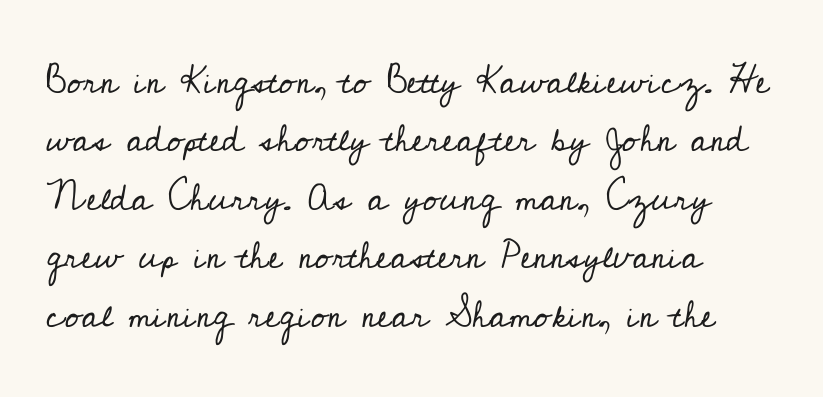
Q: Is the text bold? A: No.
Q: Is the text italic (slanted)? A: Yes.
Q: Is the typeface a serif or a sans-serif typeface? A: Serif.
Q: Is the text underlined? A: No.
Q: How is the paragraph aligned? A: Left-aligned.
Q: Is the spacing between letters normal or unusually wide? A: Normal.
Q: Is the spacing between lines tight, normal or loose? A: Normal.
Q: Width (condensed, normal, or wide)? A: Normal.
Q: Stroke contrast? A: Low.
Q: x-height? A: Small.
Q: Monospaced? A: No.
